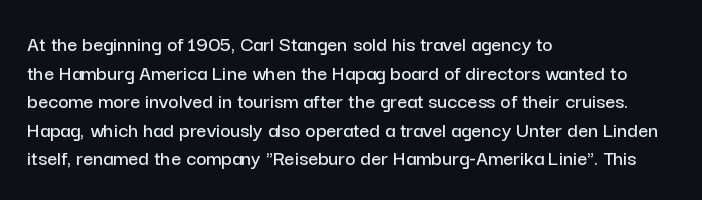
The image shows 22 px text type, upright; set left-aligned, normal line spacing (1.3x), normal letter spacing, not underlined.
